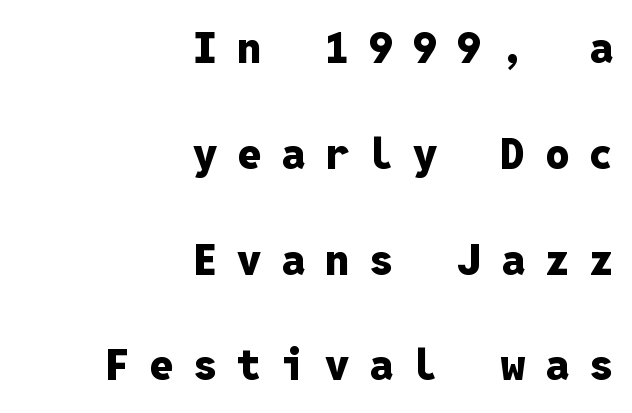
Here the glyphs are tracked loosely, breaking word shapes into spaced letters. Only glyphs here, with clear space below each row. Widely set lines give the paragraph a tall, airy silhouette. Type style note: lacks serifs.
